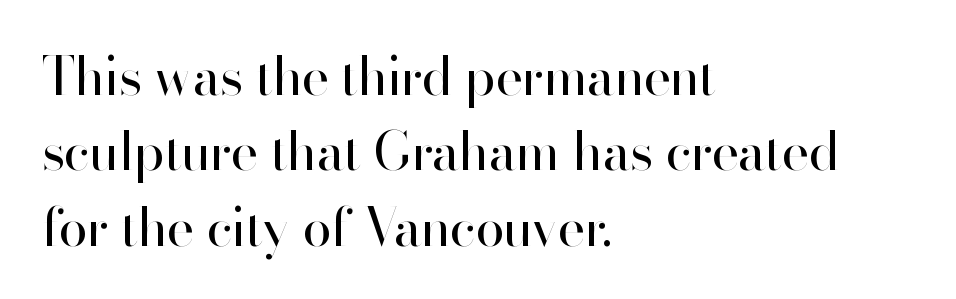
Q: Is the text bold? A: No.
Q: Is the text italic (slanted)? A: No, it is upright.
Q: Is the typeface a serif or a sans-serif typeface? A: Sans-serif.
Q: Is the text underlined? A: No.
Q: How is the paragraph aligned? A: Left-aligned.
Q: Is the spacing between letters normal or unusually wide? A: Normal.
Q: Is the spacing between lines tight, normal or loose? A: Normal.
Q: Width (condensed, normal, or wide)? A: Normal.
Q: Stroke contrast? A: High.
Q: x-height? A: Small.
Q: Monospaced? A: No.
